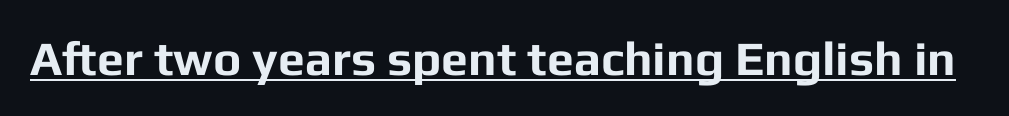
{"serif": "no", "italic": "no", "bold": "yes", "weight": "bold", "width": "normal", "stroke_contrast": "low", "x_height": "medium", "monospaced": "no", "underline": "yes", "letter_spacing": "normal", "letter_spacing_em": 0.0, "glyph_px": 48}
